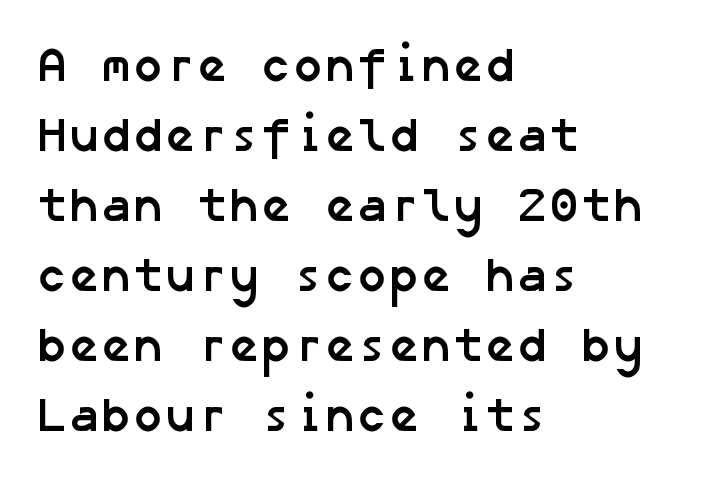
Q: Is the text bold? A: Yes.
Q: Is the typeface a serif or a sans-serif typeface? A: Sans-serif.
Q: Is the text underlined? A: No.
Q: How is the paragraph aligned? A: Left-aligned.
Q: Is the spacing between letters normal or unusually wide? A: Normal.
Q: Is the spacing between lines tight, normal or loose? A: Normal.
Q: Width (condensed, normal, or wide)? A: Normal.
Q: Stroke contrast? A: Low.
Q: x-height? A: Medium.
